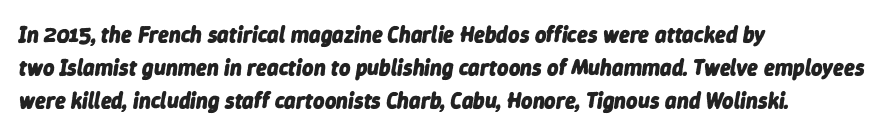
The gaps between neighbouring characters are ordinary and unremarkable. Does the leading feel generous? No, just average. These words are printed bold, with thick strokes throughout. The passage shown leans; its letterforms are oblique. Honestly, there is no underline to notice here at all.
